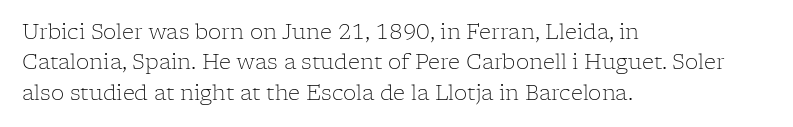
{"italic": "no", "bold": "no", "underline": "no", "align": "left", "line_spacing": "normal", "line_spacing_ratio": 1.45, "letter_spacing": "normal", "letter_spacing_em": 0.0, "glyph_px": 21}
